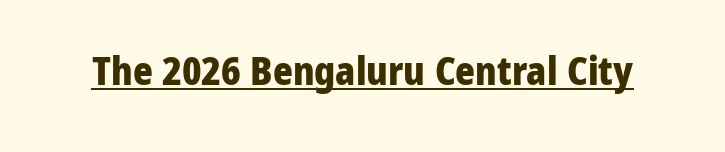
A typesetter would call this proportional, since set widths differ per character. Type style note: lacks serifs. The typography opts for an upright posture over an oblique one. Weight check: bold — yes, fully. What decoration does the sample have? An underline.
